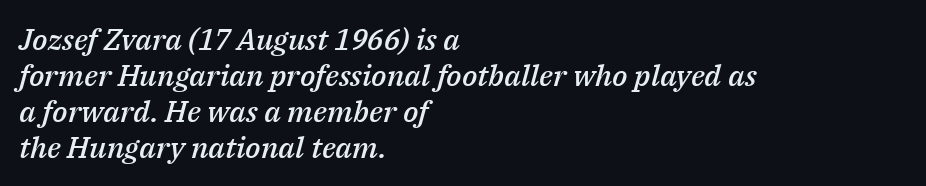
{"italic": "yes", "lean": "right", "slant_degrees": 14, "bold": "semi", "weight": "semibold", "width": "normal", "stroke_contrast": "medium", "x_height": "medium", "monospaced": "no", "underline": "no", "align": "left", "line_spacing_ratio": 1.2, "letter_spacing": "normal", "letter_spacing_em": 0.0, "glyph_px": 30}
